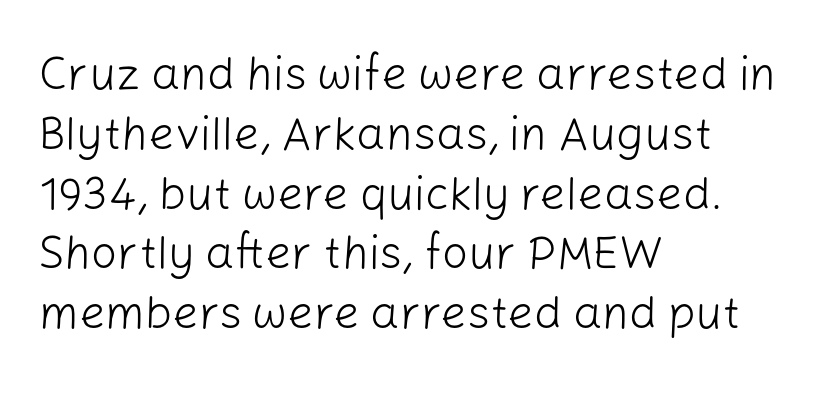
The image shows 46 px light sans-serif type, upright; set left-aligned, normal line spacing (1.3x), normal letter spacing, not underlined; low stroke contrast and a medium x-height.
